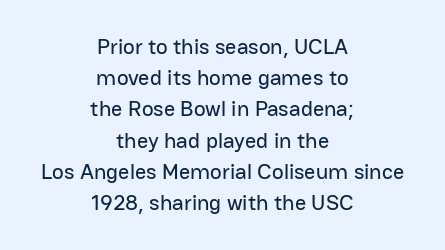
The image shows 22 px text type, upright; set centered, normal line spacing (1.42x), normal letter spacing, not underlined.
